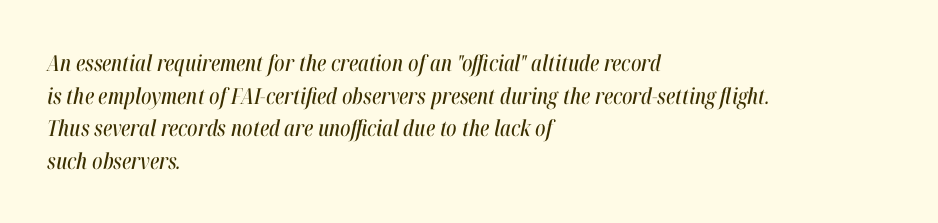
The image shows 22 px text type, italic (leaning right); set left-aligned, normal line spacing (1.48x), normal letter spacing, not underlined.
